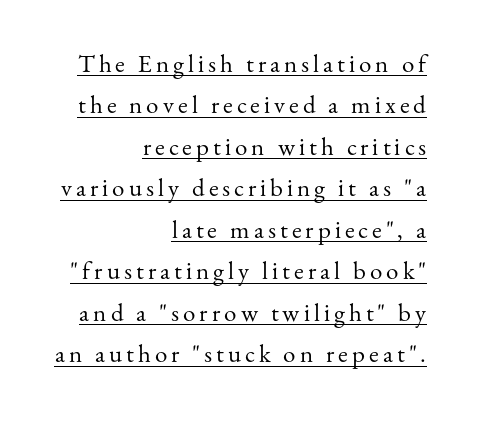
Q: Is the text bold? A: No.
Q: Is the text italic (slanted)? A: No, it is upright.
Q: Is the text underlined? A: Yes.
Q: How is the paragraph aligned? A: Right-aligned.
Q: Is the spacing between lines tight, normal or loose? A: Normal.
